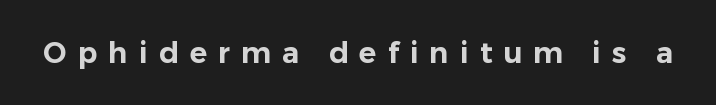
The image shows 29 px sans-serif type, upright; set unusually wide letter spacing (+0.38 em), not underlined; low stroke contrast and a medium x-height.
